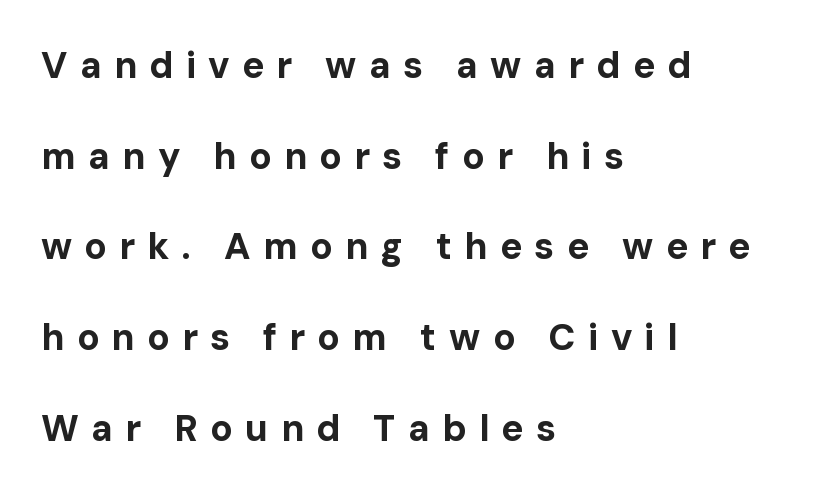
The image shows 37 px bold sans-serif type, upright; set left-aligned, loose line spacing (2.45x), unusually wide letter spacing (+0.33 em), not underlined; low stroke contrast and a medium x-height.
